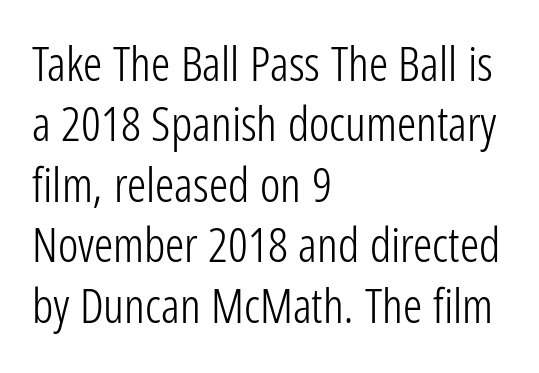
Q: Is the text bold? A: No.
Q: Is the text italic (slanted)? A: No, it is upright.
Q: Is the typeface a serif or a sans-serif typeface? A: Sans-serif.
Q: Is the text underlined? A: No.
Q: How is the paragraph aligned? A: Left-aligned.
Q: Is the spacing between letters normal or unusually wide? A: Normal.
Q: Is the spacing between lines tight, normal or loose? A: Normal.
Q: Width (condensed, normal, or wide)? A: Condensed.
Q: Stroke contrast? A: Low.
Q: x-height? A: Medium.
Q: Monospaced? A: No.
